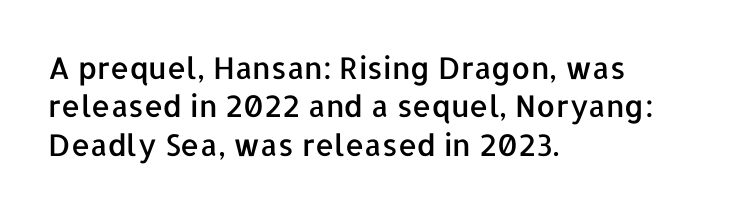
The image shows 30 px sans-serif type, upright; set left-aligned, normal line spacing (1.28x), normal letter spacing, not underlined; low stroke contrast and a medium x-height.
